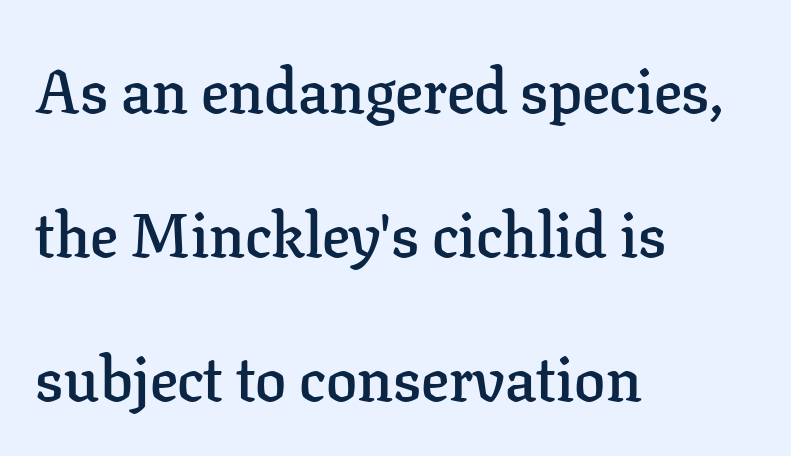
{"serif": "yes", "italic": "no", "bold": "semi", "weight": "semibold", "width": "normal", "stroke_contrast": "low", "x_height": "medium", "monospaced": "no", "underline": "no", "align": "left", "line_spacing": "loose", "line_spacing_ratio": 2.32, "letter_spacing": "normal", "letter_spacing_em": 0.0, "glyph_px": 62}
